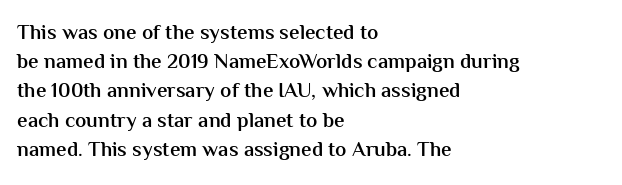
The face used here is a semibold: visibly heavier than regular, lighter than bold. Italic? Not at all — the glyphs are vertical. Default kerning and tracking; the words read as compact shapes. The paragraph shown leans on its left margin. Clear beneath every line of the passage.
